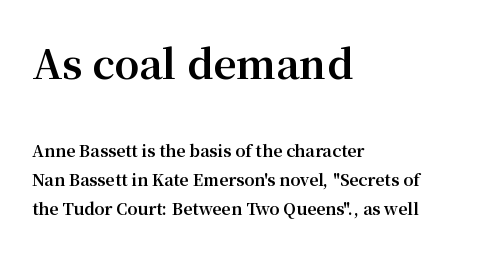
Q: Is the text bold? A: Yes.
Q: Is the text italic (slanted)? A: No, it is upright.
Q: Is the typeface a serif or a sans-serif typeface? A: Serif.
Q: Is the text underlined? A: No.
Q: How is the paragraph aligned? A: Left-aligned.
Q: Is the spacing between letters normal or unusually wide? A: Normal.
Q: Which block of text is set in a larger size, the first (top) or the second (bottom)? A: The first (top) one.
Q: Width (condensed, normal, or wide)? A: Normal.
Q: Stroke contrast? A: Medium.
Q: x-height? A: Medium.
Q: Monospaced? A: No.
